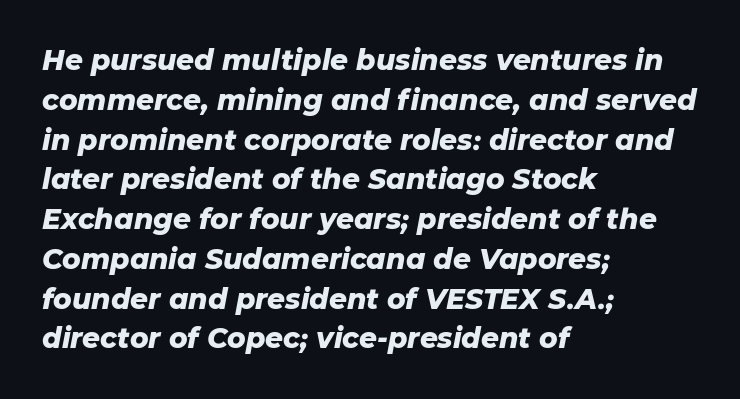
Q: Is the text bold? A: Yes.
Q: Is the text italic (slanted)? A: Yes, it leans right by about 11 degrees.
Q: Is the text underlined? A: No.
Q: How is the paragraph aligned? A: Left-aligned.
Q: Is the spacing between letters normal or unusually wide? A: Normal.
Q: Is the spacing between lines tight, normal or loose? A: Normal.
Q: Width (condensed, normal, or wide)? A: Normal.
Q: Stroke contrast? A: Low.
Q: x-height? A: Medium.
Q: Monospaced? A: No.
